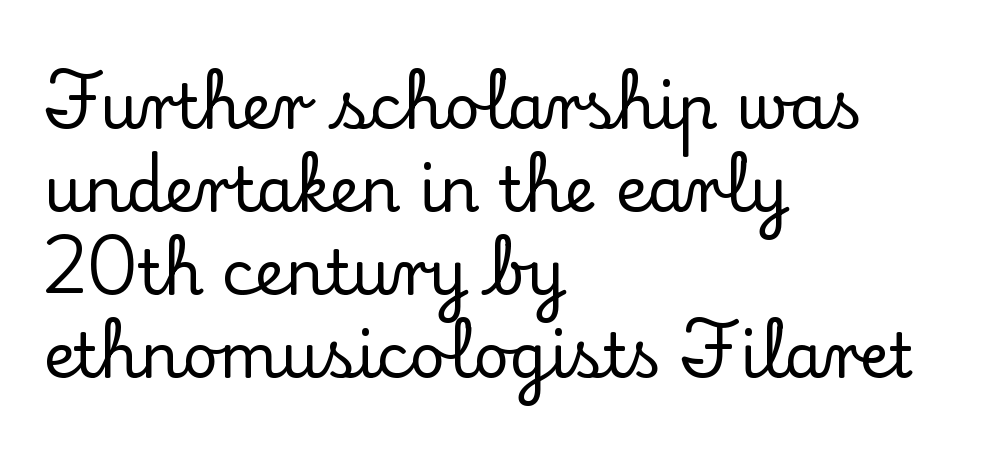
{"serif": "yes", "italic": "no", "width": "normal", "stroke_contrast": "low", "x_height": "small", "monospaced": "no", "underline": "no", "align": "left", "line_spacing": "normal", "line_spacing_ratio": 1.34, "letter_spacing": "normal", "letter_spacing_em": 0.0, "glyph_px": 62}
